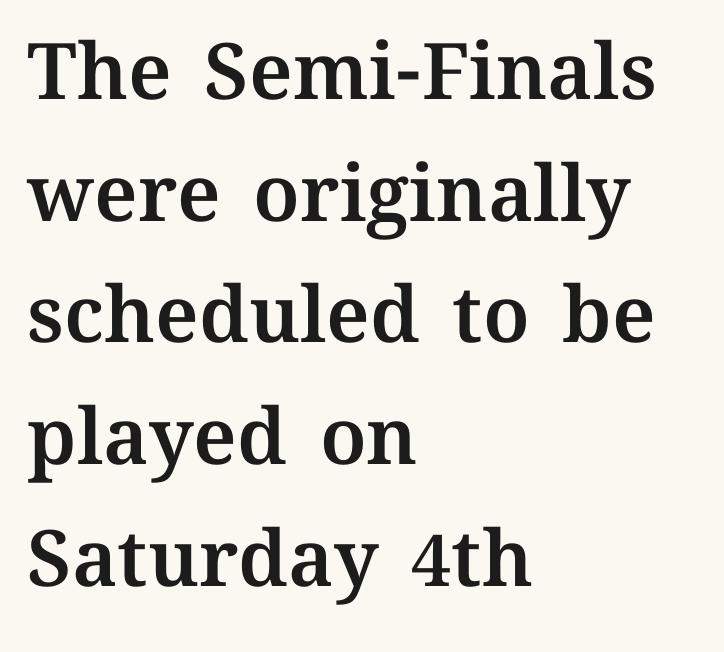
{"italic": "no", "width": "normal", "stroke_contrast": "medium", "x_height": "medium", "monospaced": "no", "underline": "no", "align": "left", "line_spacing": "normal", "line_spacing_ratio": 1.56, "letter_spacing": "normal", "letter_spacing_em": 0.0, "glyph_px": 78}
